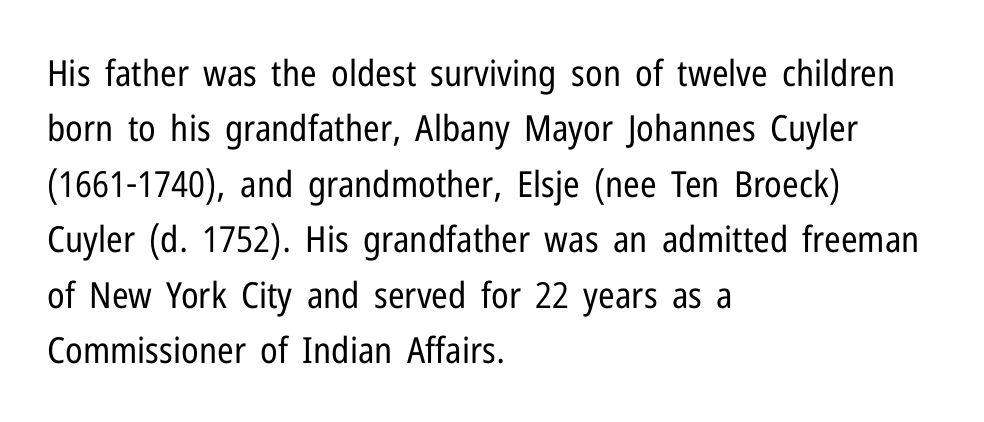
Q: Is the text bold? A: No.
Q: Is the text italic (slanted)? A: No, it is upright.
Q: Is the typeface a serif or a sans-serif typeface? A: Sans-serif.
Q: Is the text underlined? A: No.
Q: How is the paragraph aligned? A: Left-aligned.
Q: Is the spacing between letters normal or unusually wide? A: Normal.
Q: Is the spacing between lines tight, normal or loose? A: Normal.
Q: Width (condensed, normal, or wide)? A: Condensed.
Q: Stroke contrast? A: Low.
Q: x-height? A: Medium.
Q: Monospaced? A: No.
